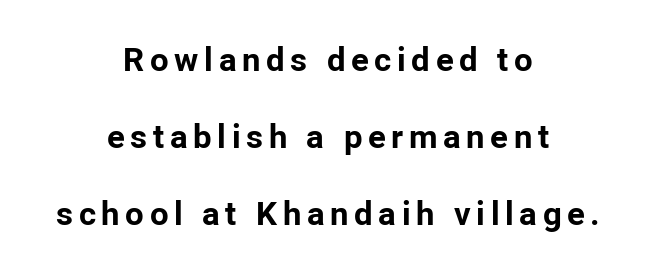
{"serif": "no", "italic": "no", "bold": "yes", "weight": "bold", "width": "normal", "stroke_contrast": "low", "x_height": "medium", "monospaced": "no", "underline": "no", "align": "center", "line_spacing": "loose", "line_spacing_ratio": 2.34, "glyph_px": 33}
